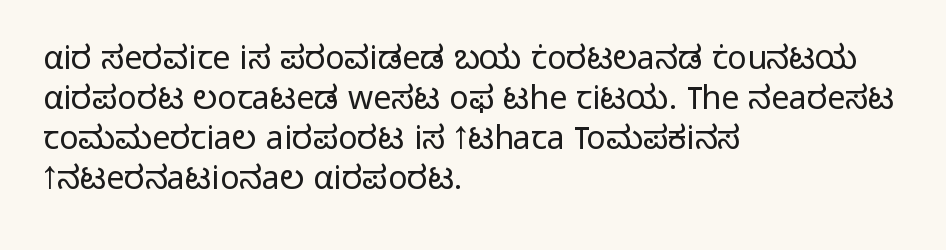
The image shows 32 px light sans-serif type, upright; set left-aligned, normal line spacing (1.25x), normal letter spacing, not underlined; low stroke contrast and a medium x-height.
